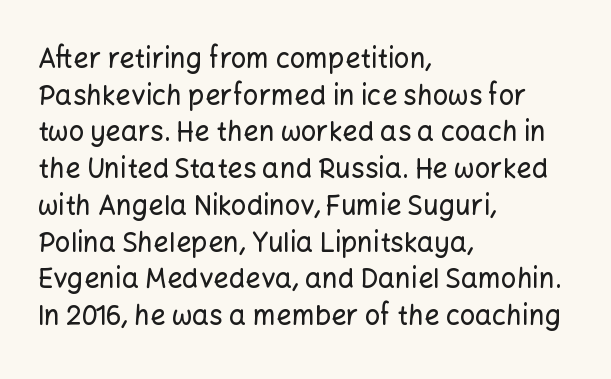
Q: Is the text italic (slanted)? A: No, it is upright.
Q: Is the text underlined? A: No.
Q: How is the paragraph aligned? A: Left-aligned.
Q: Is the spacing between letters normal or unusually wide? A: Normal.
Q: Is the spacing between lines tight, normal or loose? A: Normal.
